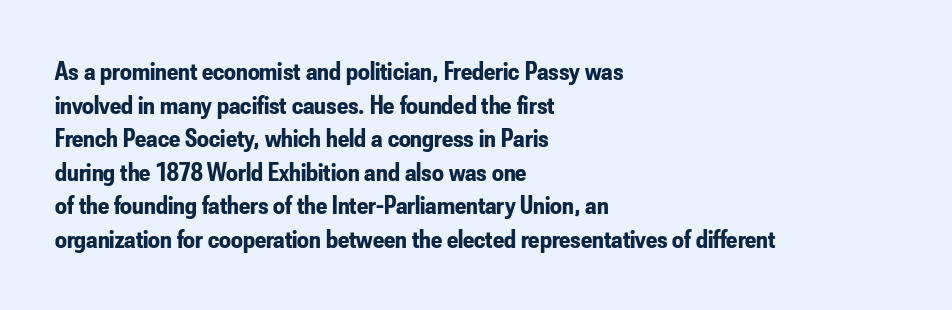
The image shows 26 px bold type, upright; set left-aligned, normal line spacing (1.29x), normal letter spacing, not underlined.
